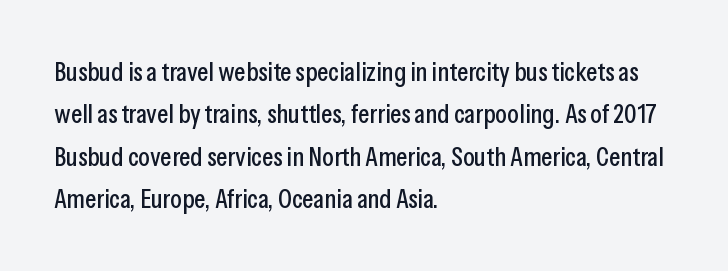
The image shows 27 px text type, upright; set left-aligned, normal line spacing (1.57x), normal letter spacing, not underlined.
